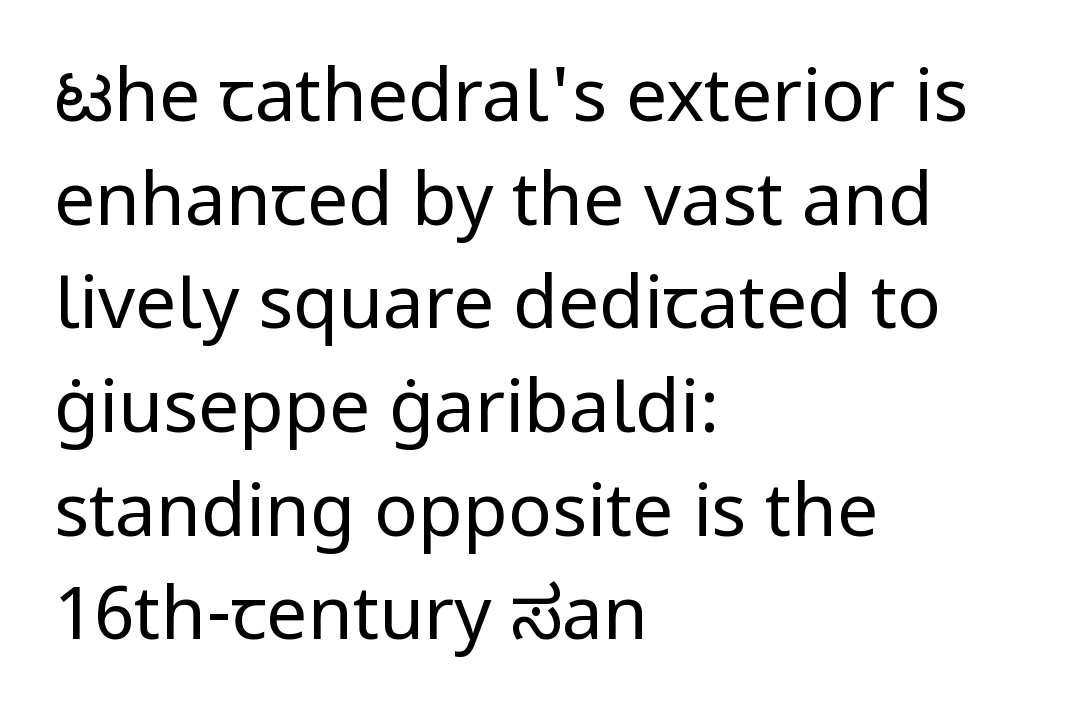
{"serif": "no", "italic": "no", "bold": "no", "weight": "regular", "width": "normal", "stroke_contrast": "low", "x_height": "medium", "monospaced": "no", "underline": "no", "align": "left", "line_spacing": "normal", "line_spacing_ratio": 1.42, "letter_spacing": "normal", "letter_spacing_em": 0.0, "glyph_px": 73}
